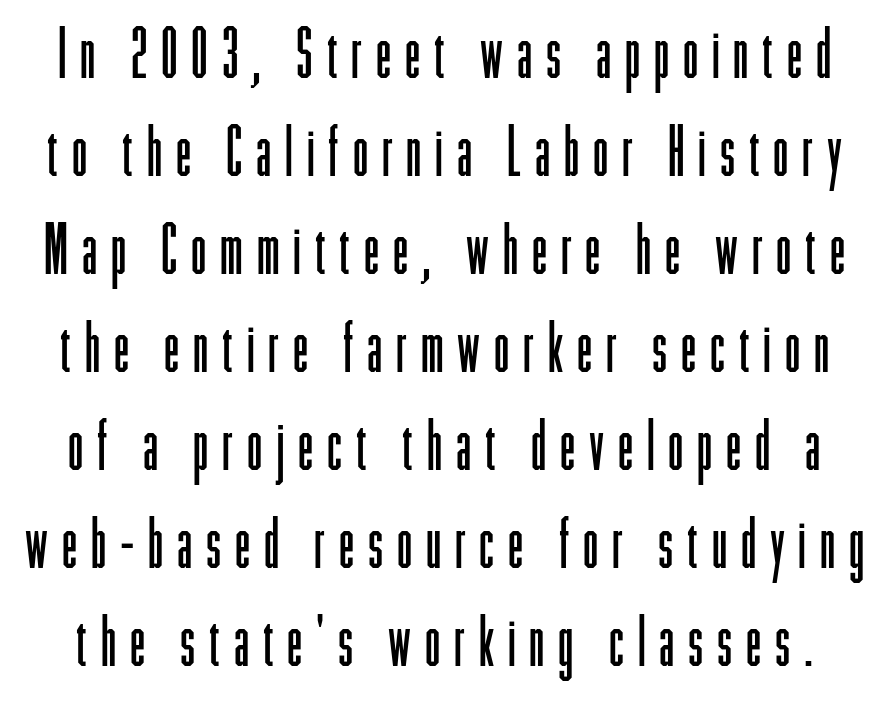
{"serif": "no", "italic": "no", "bold": "no", "weight": "light", "width": "condensed", "stroke_contrast": "low", "x_height": "medium", "monospaced": "no", "underline": "no", "line_spacing": "normal", "line_spacing_ratio": 1.42, "letter_spacing": "wide", "letter_spacing_em": 0.2, "glyph_px": 69}
